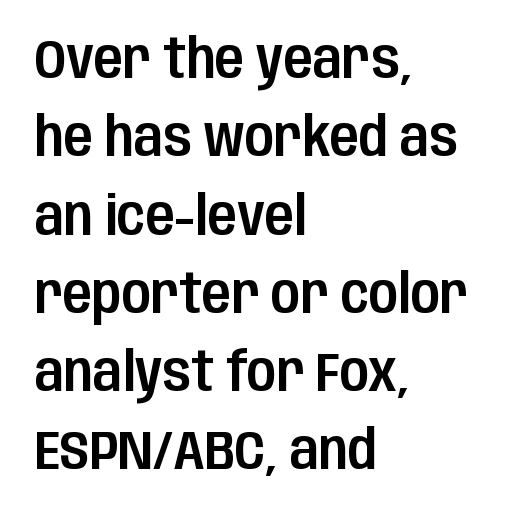
Only glyphs here, with clear space below each row. Students, observe: this is what conventionally led text looks like. The axis of the letterforms is exactly vertical. You could call the tracking neutral — neither tight nor loose. These lines are rendered in a variable-pitch font.
